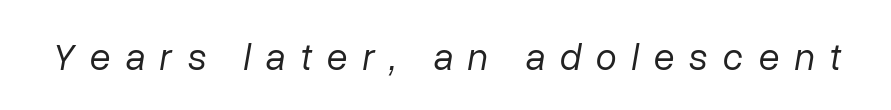
Descenders are the only things crossing below the line. The line texture is sparse and dotted thanks to wide tracking. Is the type slanted? Yes — the strokes lean at a clear angle. Think standard paragraph weight, or any step lighter than that.
